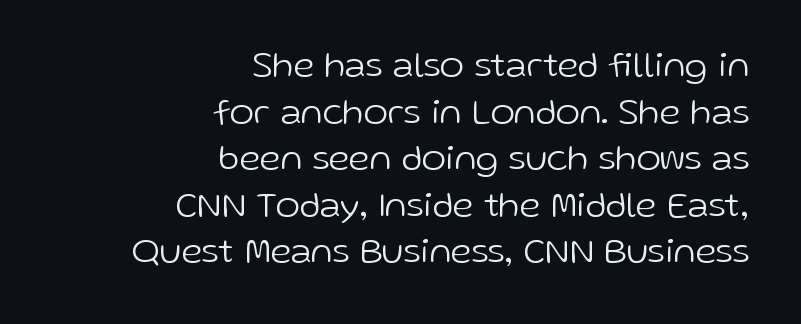
{"serif": "no", "italic": "no", "bold": "no", "weight": "light", "width": "normal", "stroke_contrast": "low", "x_height": "medium", "monospaced": "no", "underline": "no", "align": "right", "line_spacing": "normal", "line_spacing_ratio": 1.26, "letter_spacing": "normal", "letter_spacing_em": 0.0, "glyph_px": 37}
